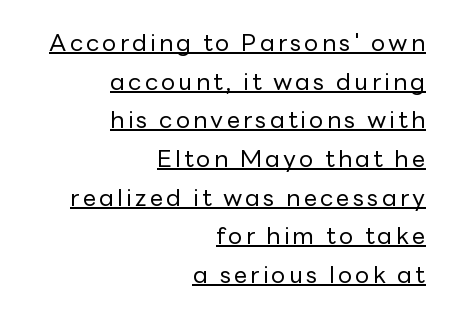
The image shows 24 px text type, upright; set right-aligned, normal line spacing (1.61x), underlined.
